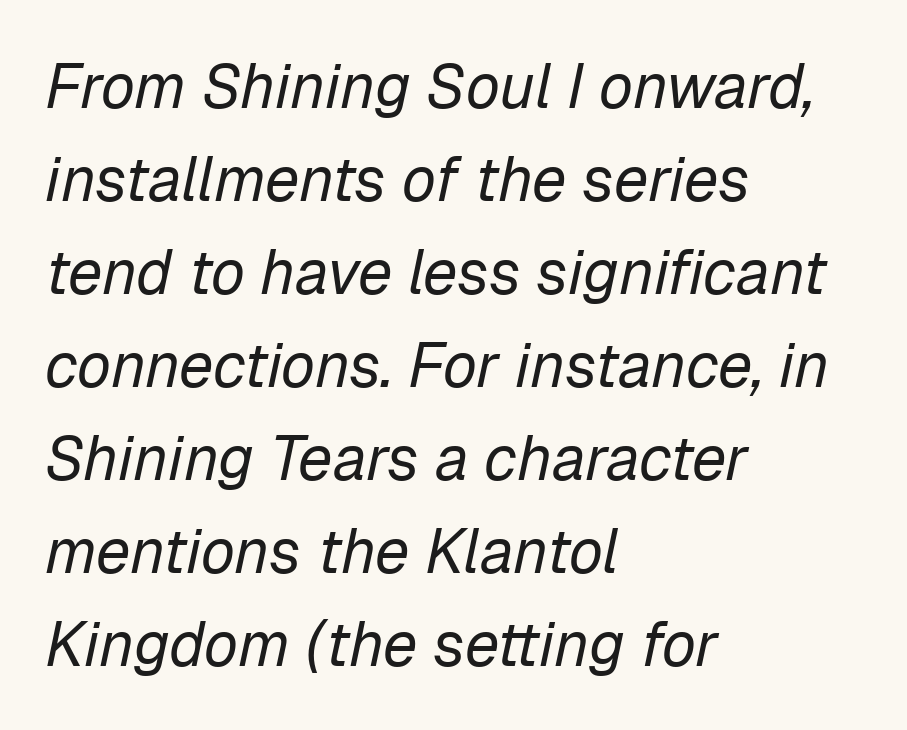
The image shows 62 px regular-weight type, italic (leaning right); set left-aligned, normal line spacing (1.5x), normal letter spacing, not underlined; low stroke contrast and a medium x-height.
